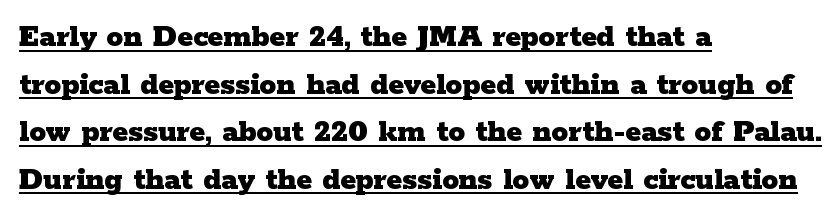
The letters sit at their default tracking, neither squeezed nor spread. Line spacing here is normal. Rendered with straight, roman letterforms. The face used here is proportionally spaced, like ordinary book or web type. Somebody hit Ctrl+U on this one — the words are underlined. The rendering uses a bold face; every stroke is thick and dark.
